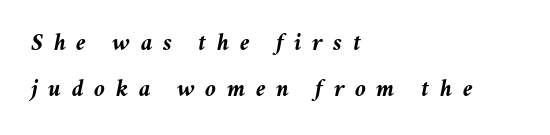
The image shows 25 px bold type, italic (leaning right); set left-aligned, line spacing 1.86x, unusually wide letter spacing (+0.42 em), not underlined.
